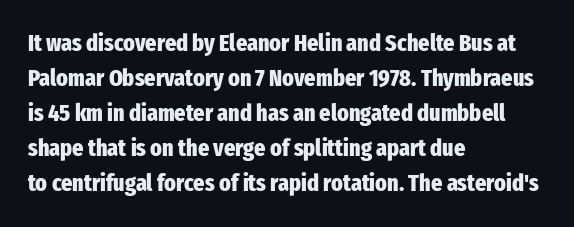
Q: Is the text bold? A: Yes.
Q: Is the text italic (slanted)? A: No, it is upright.
Q: Is the text underlined? A: No.
Q: How is the paragraph aligned? A: Left-aligned.
Q: Is the spacing between letters normal or unusually wide? A: Normal.
Q: Is the spacing between lines tight, normal or loose? A: Normal.
